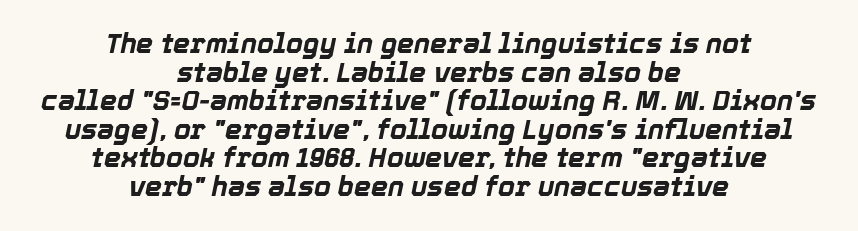
Q: Is the text bold? A: Yes.
Q: Is the text italic (slanted)? A: Yes, it leans right by about 12 degrees.
Q: Is the text underlined? A: No.
Q: How is the paragraph aligned? A: Centered.
Q: Is the spacing between letters normal or unusually wide? A: Normal.
Q: Is the spacing between lines tight, normal or loose? A: Tight.
